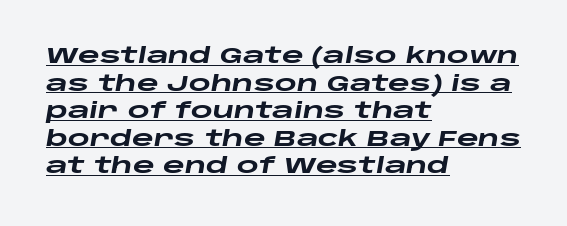
The image shows 21 px bold type, italic (leaning right); set left-aligned, normal line spacing (1.31x), normal letter spacing, underlined.
